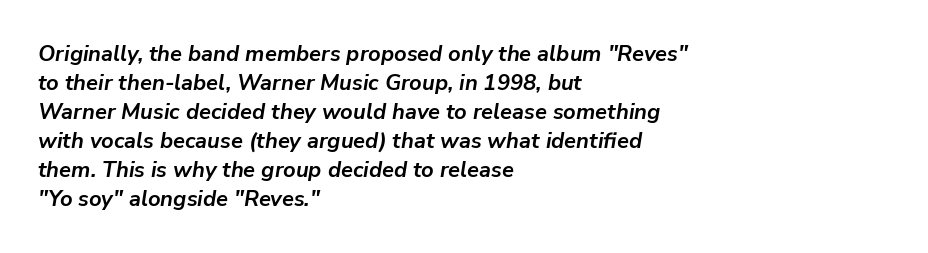
Q: Is the text bold? A: Yes.
Q: Is the text italic (slanted)? A: Yes, it leans right by about 9 degrees.
Q: Is the text underlined? A: No.
Q: How is the paragraph aligned? A: Left-aligned.
Q: Is the spacing between letters normal or unusually wide? A: Normal.
Q: Is the spacing between lines tight, normal or loose? A: Normal.
